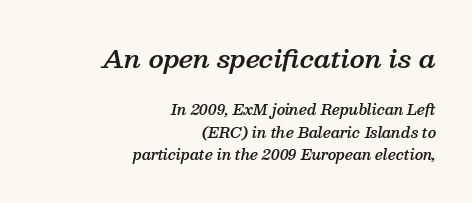
Casual observation: everything's shoved over to the right. These words are printed semibold, heavier than regular yet not bold. This sample uses plain, unmodified letter spacing. Is the lower block the larger one? No — the upper block carries the bigger type. Horizontal bands of white between lines are of average thickness. The lettering tilts uniformly, giving the passage an italic look.
